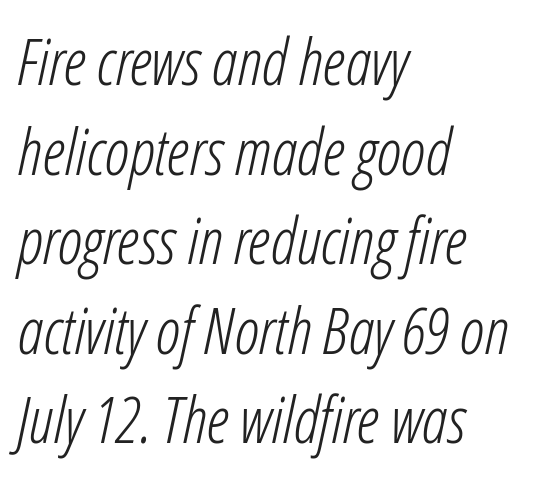
{"italic": "yes", "lean": "right", "slant_degrees": 12, "bold": "no", "weight": "light", "width": "condensed", "stroke_contrast": "low", "x_height": "medium", "monospaced": "no", "underline": "no", "align": "left", "line_spacing": "normal", "line_spacing_ratio": 1.4, "letter_spacing": "normal", "letter_spacing_em": 0.0, "glyph_px": 64}
